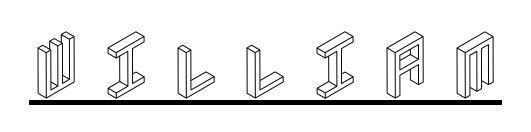
What decoration does the sample have? An underline. Students, note that the glyphs here are deliberately spaced far apart. Notice how the stems are strictly vertical — no italics here.
